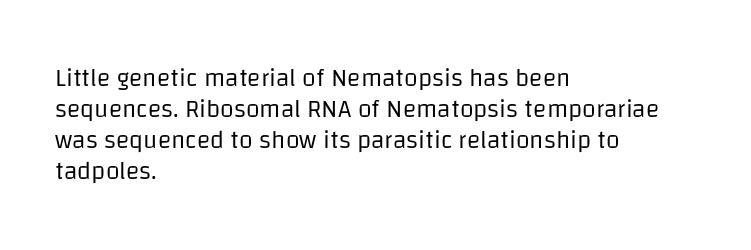
The image shows 25 px text type, upright; set left-aligned, line spacing 1.24x, normal letter spacing, not underlined.
